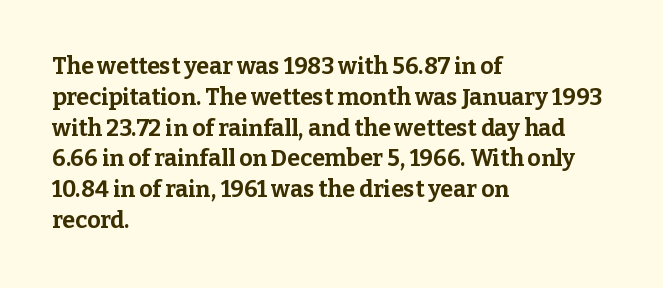
{"italic": "no", "bold": "yes", "underline": "no", "align": "left", "line_spacing": "normal", "line_spacing_ratio": 1.34, "letter_spacing": "normal", "letter_spacing_em": 0.0, "glyph_px": 23}
